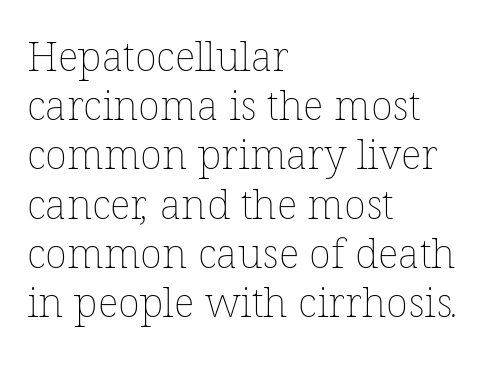
You could call the tracking neutral — neither tight nor loose. These lines stack with their left ends in a neat column. The face looks like a standard text weight, possibly lighter. Do the characters align in a grid? No, the font is proportional. The gap between lines stays unmarked.
